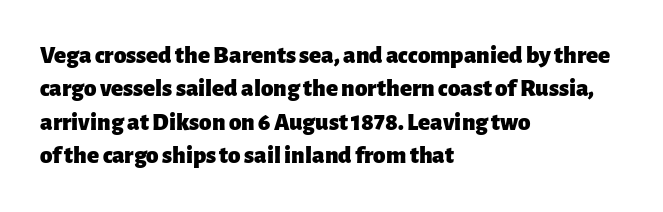
{"italic": "no", "bold": "yes", "underline": "no", "align": "left", "line_spacing": "normal", "line_spacing_ratio": 1.34, "letter_spacing": "normal", "letter_spacing_em": 0.0, "glyph_px": 25}
